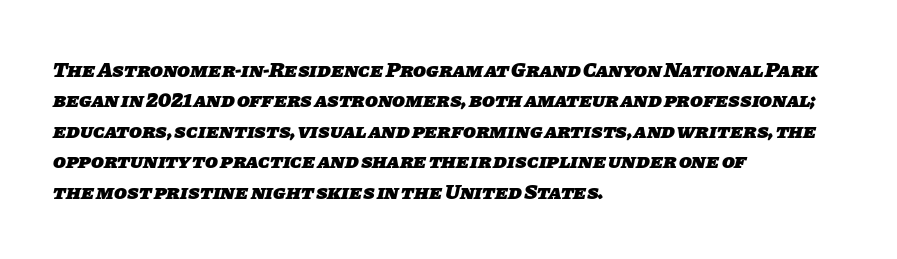
The image shows 21 px bold type; set left-aligned, normal line spacing (1.45x), normal letter spacing, not underlined.
